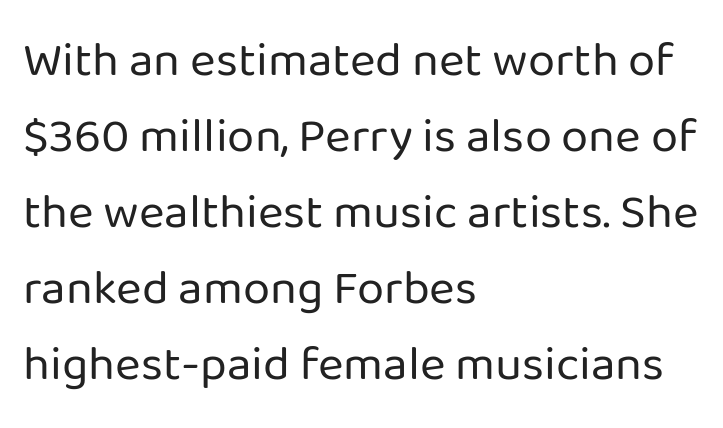
{"serif": "no", "italic": "no", "bold": "no", "weight": "regular", "width": "normal", "stroke_contrast": "low", "x_height": "medium", "monospaced": "no", "underline": "no", "align": "left", "line_spacing": "normal", "line_spacing_ratio": 1.55, "letter_spacing": "normal", "letter_spacing_em": 0.0, "glyph_px": 49}
